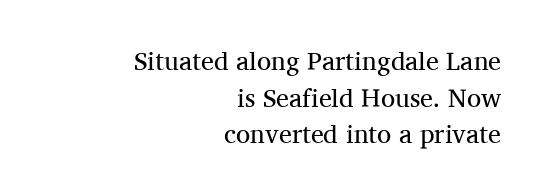
{"italic": "no", "bold": "no", "underline": "no", "align": "right", "line_spacing": "normal", "line_spacing_ratio": 1.41, "letter_spacing": "normal", "letter_spacing_em": 0.0, "glyph_px": 26}
